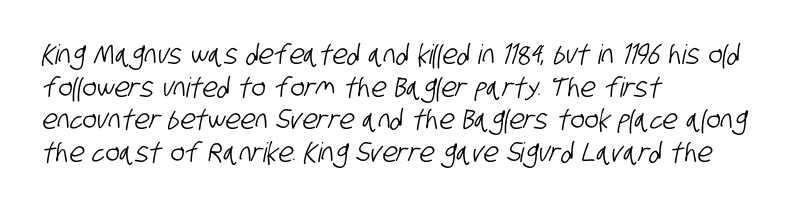
{"underline": "no", "align": "left", "line_spacing_ratio": 1.21, "letter_spacing": "normal", "letter_spacing_em": 0.0, "glyph_px": 27}
